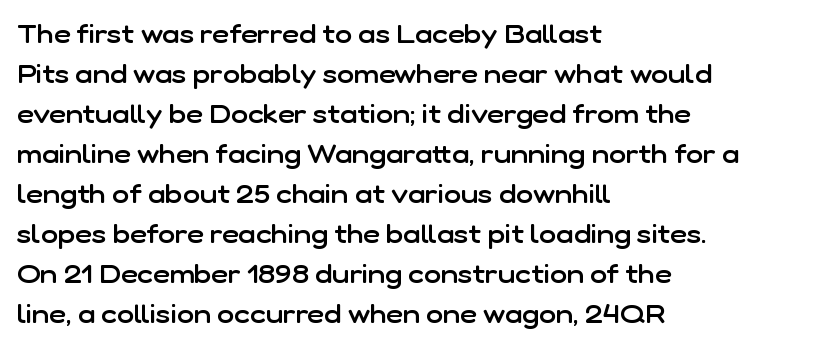
The image shows 26 px text type, upright; set left-aligned, normal line spacing (1.54x), normal letter spacing, not underlined.
